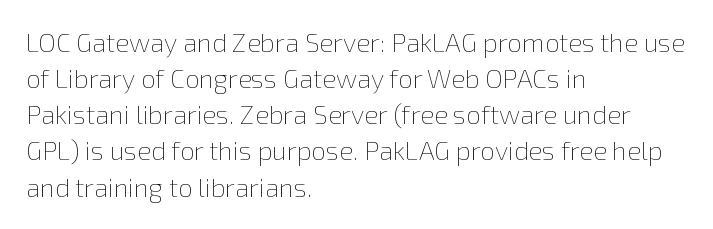
The image shows 26 px text type, upright; set left-aligned, normal line spacing (1.39x), normal letter spacing, not underlined.
